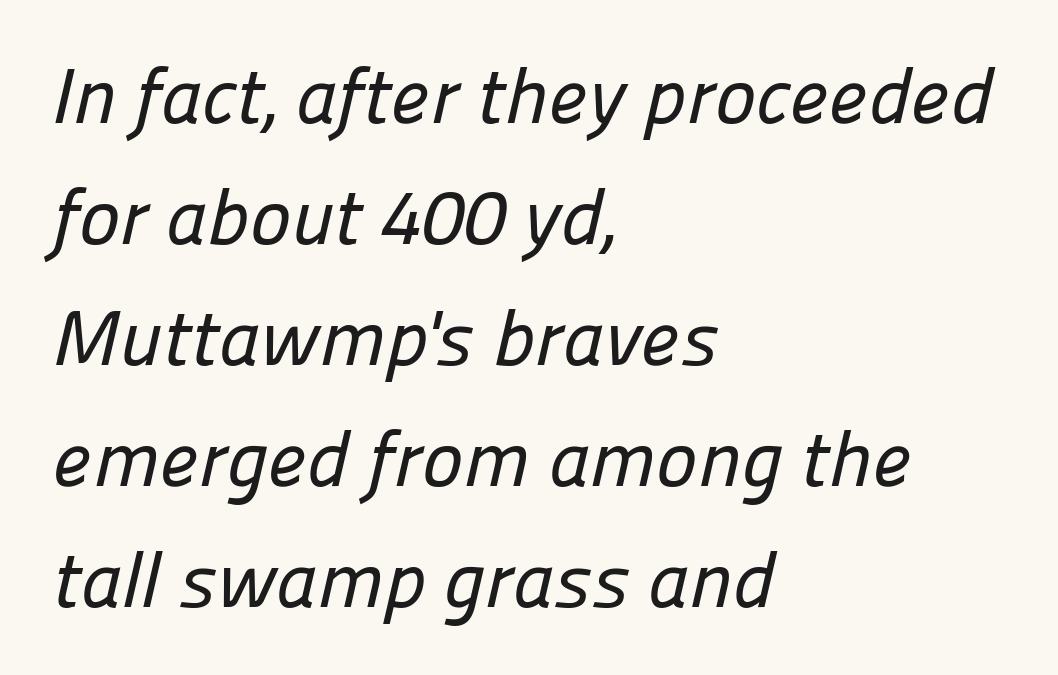
Q: Is the typeface a serif or a sans-serif typeface? A: Sans-serif.
Q: Is the text underlined? A: No.
Q: How is the paragraph aligned? A: Left-aligned.
Q: Is the spacing between letters normal or unusually wide? A: Normal.
Q: Is the spacing between lines tight, normal or loose? A: Normal.
Q: Width (condensed, normal, or wide)? A: Normal.
Q: Stroke contrast? A: Low.
Q: x-height? A: Medium.
Q: Monospaced? A: No.
